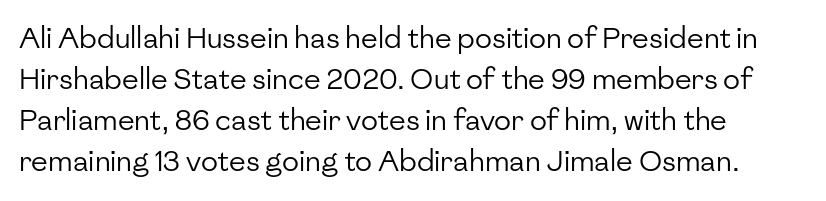
The rag falls on the right side of this text block. Letters rest on an invisible, unmarked baseline. This is roman type, the default non-slanted kind. Compared with typical body copy, the letter spacing here is the same.
